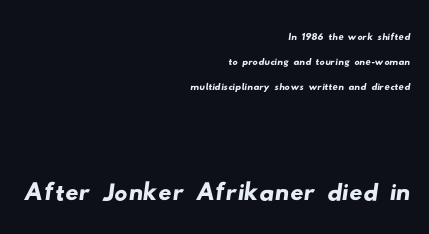
Every row of glyphs terminates at an identical x-position on the right. The rendering keeps characters at their native spacing. Bare-footed words on every line. Horizontal bands of white between lines are thin slivers. Type style note: lacks serifs. Here the designer chose a conventional face with non-uniform glyph widths.
